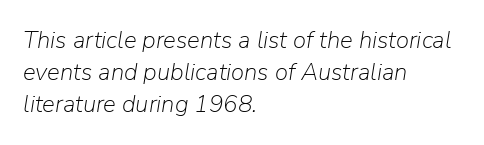
{"italic": "yes", "lean": "right", "slant_degrees": 9, "bold": "no", "underline": "no", "align": "left", "line_spacing": "normal", "line_spacing_ratio": 1.34, "letter_spacing": "normal", "letter_spacing_em": 0.0, "glyph_px": 24}
